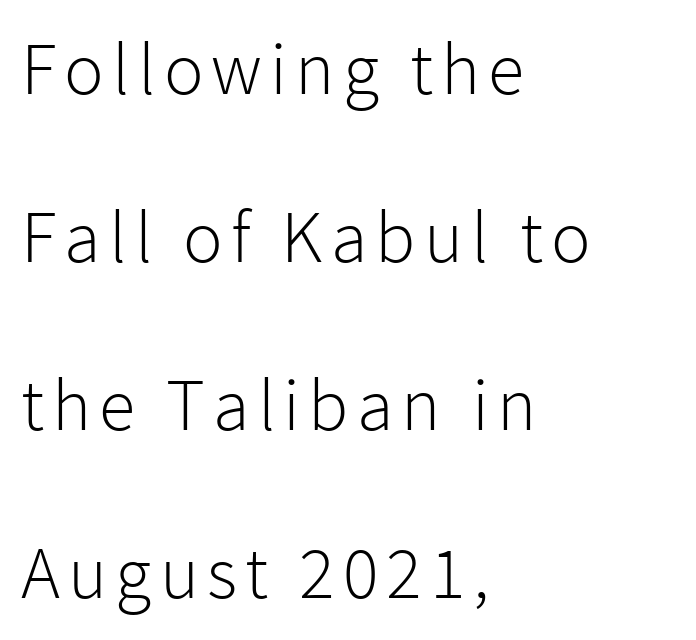
The image shows 74 px light sans-serif type, upright; set left-aligned, loose line spacing (2.27x), not underlined; low stroke contrast and a medium x-height.
